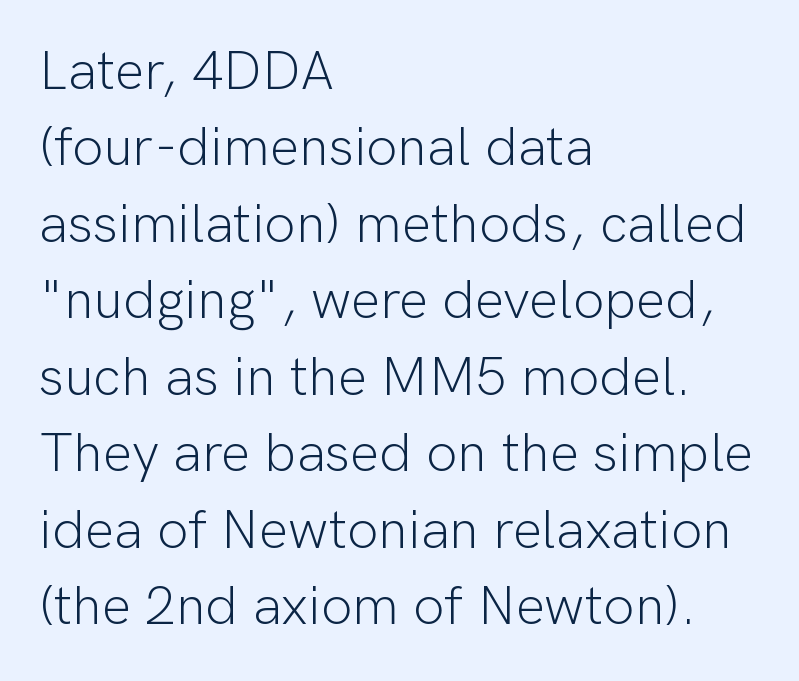
The image shows 55 px light sans-serif type, upright; set left-aligned, normal line spacing (1.39x), normal letter spacing, not underlined; low stroke contrast and a medium x-height.
